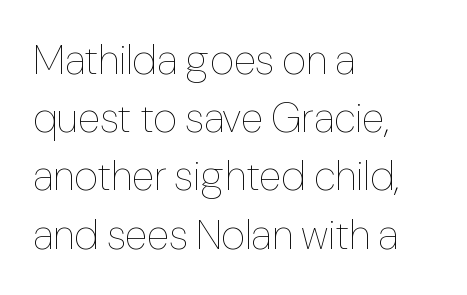
{"italic": "no", "bold": "no", "weight": "thin", "width": "normal", "stroke_contrast": "low", "x_height": "medium", "monospaced": "no", "underline": "no", "align": "left", "line_spacing": "normal", "line_spacing_ratio": 1.42, "letter_spacing": "normal", "letter_spacing_em": 0.0, "glyph_px": 41}
